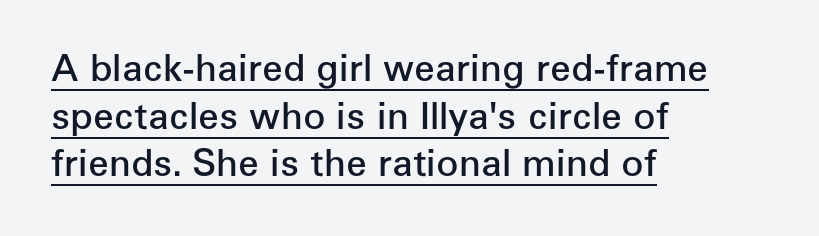
The image shows 37 px semibold sans-serif type, upright; set left-aligned, normal line spacing (1.29x), normal letter spacing, underlined; low stroke contrast and a medium x-height.
